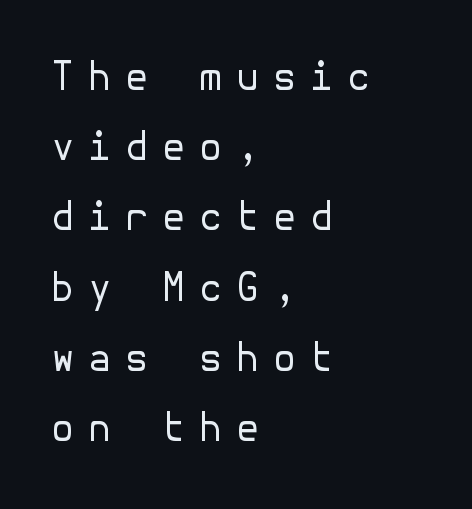
Q: Is the text bold? A: No.
Q: Is the text italic (slanted)? A: No, it is upright.
Q: Is the typeface a serif or a sans-serif typeface? A: Sans-serif.
Q: Is the text underlined? A: No.
Q: How is the paragraph aligned? A: Left-aligned.
Q: Is the spacing between letters normal or unusually wide? A: Unusually wide.
Q: Width (condensed, normal, or wide)? A: Normal.
Q: Stroke contrast? A: Low.
Q: x-height? A: Medium.
